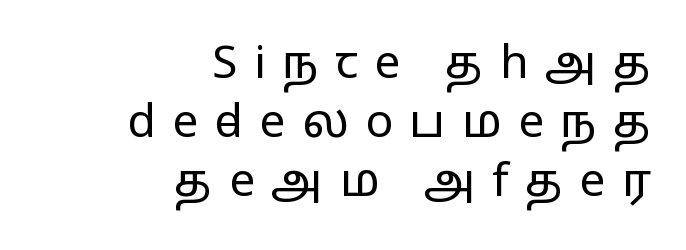
The rows are spaced the way most documents space them. This sample has the flowing, uneven cadence of proportional lettering. Loose tracking; the words dissolve into strings of separated letters. Grotesque or geometric, the face here clearly has no serifs. Line ends are locked; line starts wander.
